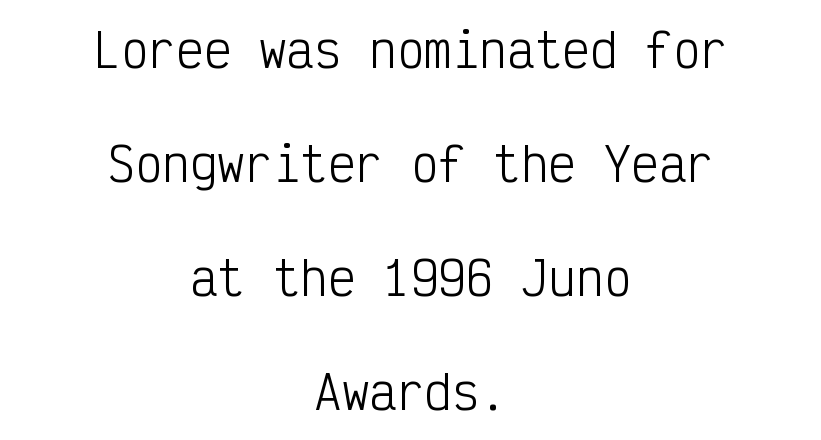
{"serif": "no", "italic": "no", "bold": "no", "weight": "light", "width": "condensed", "stroke_contrast": "low", "x_height": "medium", "monospaced": "yes", "underline": "no", "align": "center", "line_spacing": "loose", "line_spacing_ratio": 2.48, "letter_spacing": "normal", "letter_spacing_em": 0.0, "glyph_px": 46}
